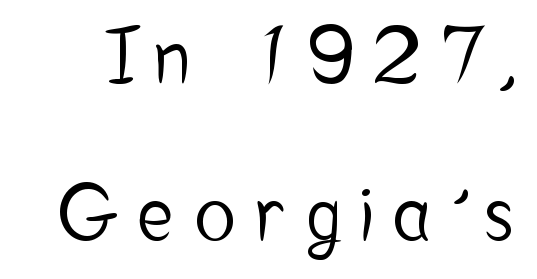
The image shows 76 px condensed sans-serif type, upright; set loose line spacing (2.07x), unusually wide letter spacing (+0.27 em), not underlined; low stroke contrast and a medium x-height.
